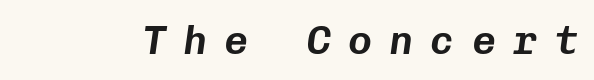
{"italic": "yes", "lean": "right", "slant_degrees": 8, "width": "normal", "stroke_contrast": "low", "x_height": "medium", "monospaced": "yes", "underline": "no", "letter_spacing": "wide", "letter_spacing_em": 0.43, "glyph_px": 40}
